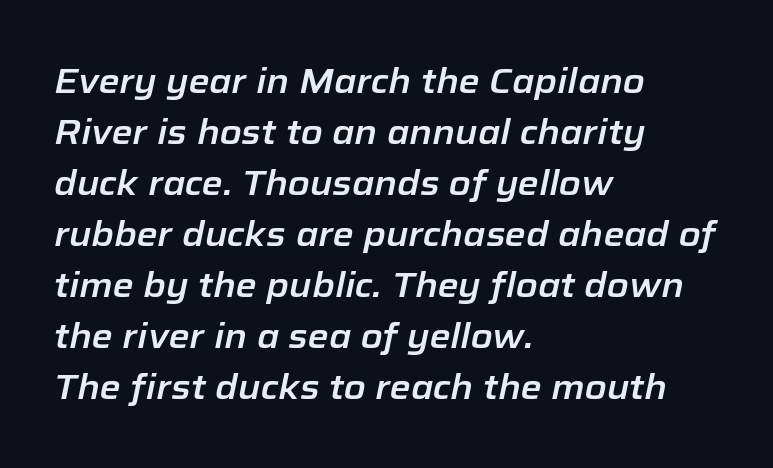
Nothing unusual about the tracking: characters are spaced as the font intends. Do the characters align in a grid? No, the font is proportional. If you drew a line through each stem, it would be angled. Line beginnings align vertically; line endings do not. Leading: standard.
